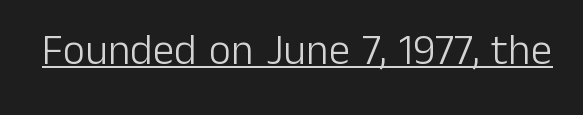
{"serif": "no", "italic": "no", "bold": "no", "weight": "light", "width": "normal", "stroke_contrast": "low", "x_height": "medium", "monospaced": "no", "underline": "yes", "letter_spacing": "normal", "letter_spacing_em": 0.0, "glyph_px": 43}
